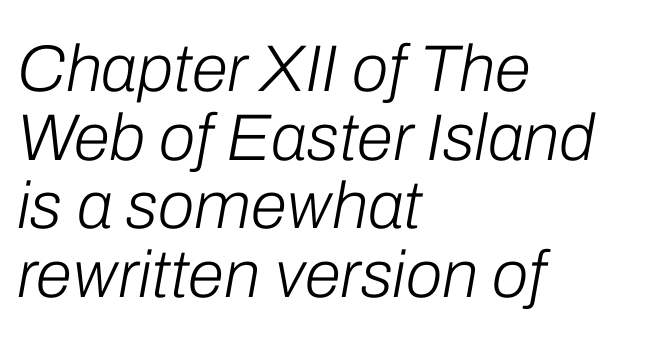
{"italic": "yes", "lean": "right", "slant_degrees": 10, "bold": "no", "weight": "light", "width": "normal", "stroke_contrast": "low", "x_height": "medium", "monospaced": "no", "underline": "no", "align": "left", "line_spacing": "tight", "line_spacing_ratio": 1.04, "letter_spacing": "normal", "letter_spacing_em": 0.0, "glyph_px": 66}
